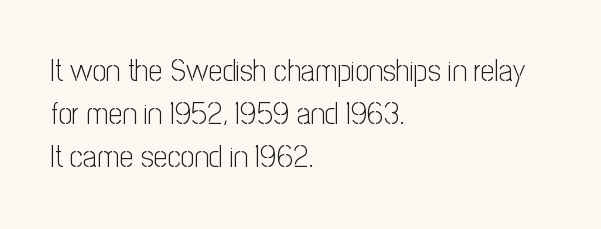
The image shows 31 px light, condensed sans-serif type, upright; set left-aligned, normal line spacing (1.39x), normal letter spacing, not underlined; low stroke contrast and a medium x-height.
